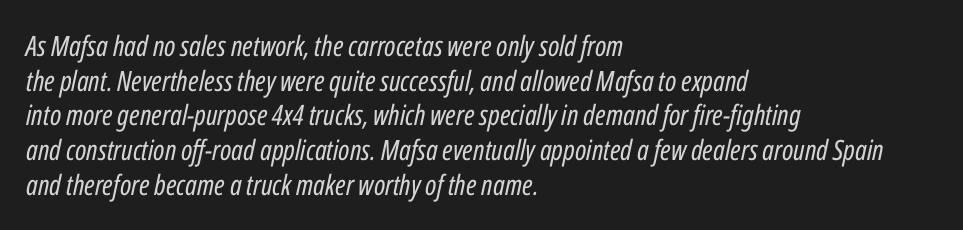
The tracking reads as untouched default to a designer's eye. Letters rest on an invisible, unmarked baseline. The rendering uses natural spacing where letterforms have individual widths. The typesetter chose a ragged-right arrangement here. Posture: slanted.
